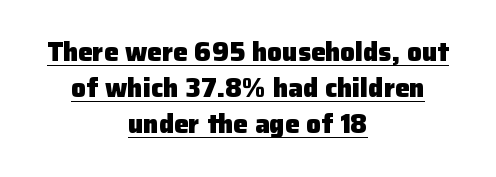
Q: Is the text bold? A: Yes.
Q: Is the text italic (slanted)? A: No, it is upright.
Q: Is the text underlined? A: Yes.
Q: How is the paragraph aligned? A: Centered.
Q: Is the spacing between letters normal or unusually wide? A: Normal.
Q: Is the spacing between lines tight, normal or loose? A: Normal.
